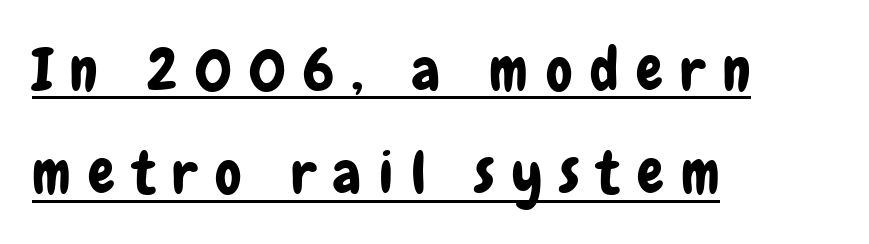
The image shows 59 px condensed sans-serif type, upright; set left-aligned, line spacing 1.75x, unusually wide letter spacing (+0.3 em), underlined; low stroke contrast and a medium x-height.
